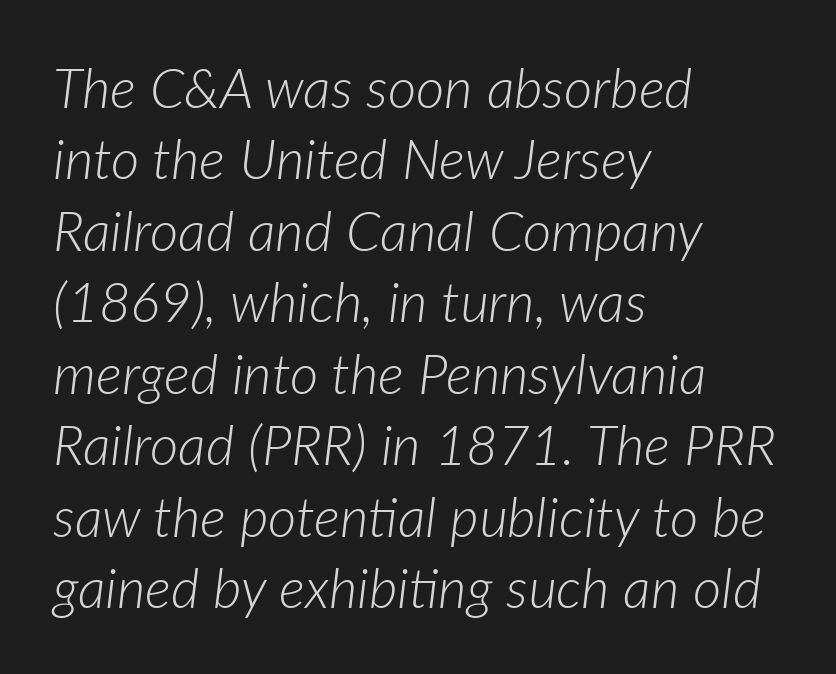
Q: Is the text bold? A: No.
Q: Is the text italic (slanted)? A: Yes, it leans right by about 7 degrees.
Q: Is the text underlined? A: No.
Q: How is the paragraph aligned? A: Left-aligned.
Q: Is the spacing between letters normal or unusually wide? A: Normal.
Q: Is the spacing between lines tight, normal or loose? A: Normal.
Q: Width (condensed, normal, or wide)? A: Normal.
Q: Stroke contrast? A: Low.
Q: x-height? A: Medium.
Q: Monospaced? A: No.
